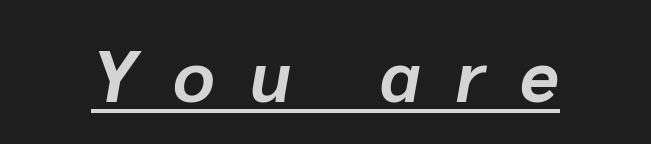
The image shows 72 px bold type, italic (leaning right); set unusually wide letter spacing (+0.5 em), underlined; low stroke contrast and a medium x-height.
